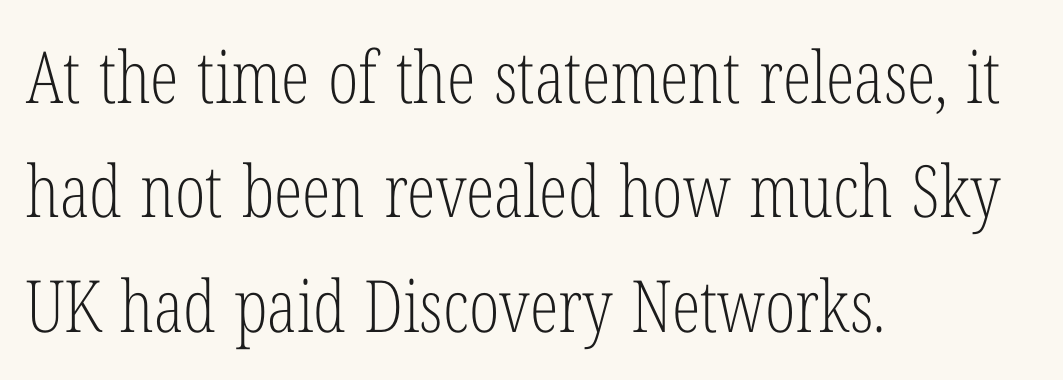
{"serif": "yes", "italic": "no", "bold": "no", "weight": "light", "width": "condensed", "stroke_contrast": "low", "x_height": "medium", "monospaced": "no", "underline": "no", "align": "left", "line_spacing": "normal", "line_spacing_ratio": 1.59, "letter_spacing": "normal", "letter_spacing_em": 0.0, "glyph_px": 72}
